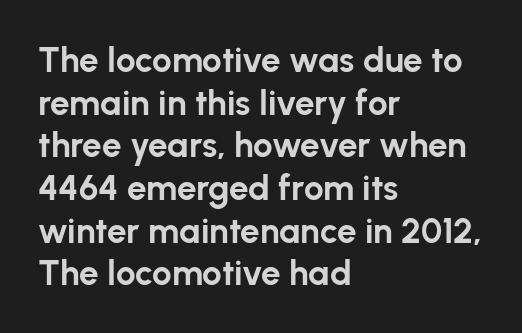
{"serif": "no", "italic": "no", "bold": "yes", "weight": "bold", "width": "normal", "stroke_contrast": "low", "x_height": "medium", "monospaced": "no", "underline": "no", "align": "left", "line_spacing_ratio": 1.22, "letter_spacing": "normal", "letter_spacing_em": 0.0, "glyph_px": 35}
